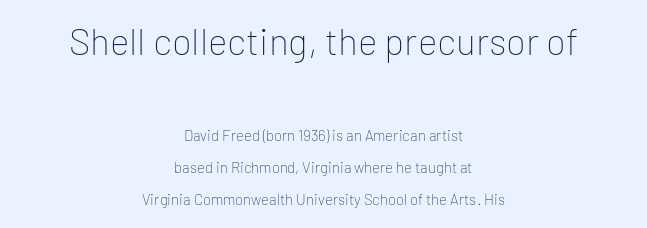
The image shows 37 px thin sans-serif type, upright; set centered, loose line spacing (2.13x), normal letter spacing, not underlined; the first (top) block is 2.47x larger; low stroke contrast and a medium x-height.
